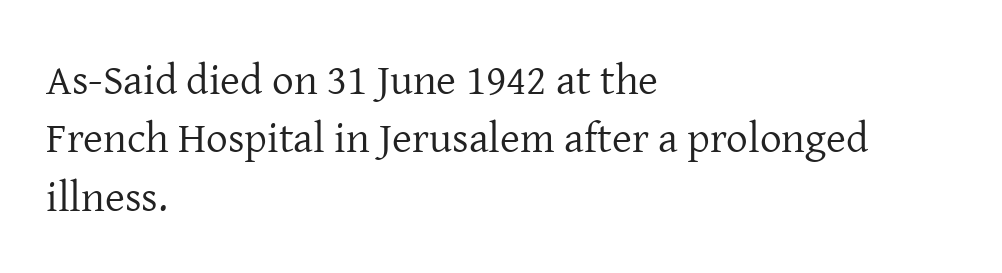
{"serif": "yes", "italic": "no", "bold": "no", "weight": "regular", "width": "normal", "stroke_contrast": "low", "x_height": "medium", "monospaced": "no", "underline": "no", "align": "left", "line_spacing": "normal", "line_spacing_ratio": 1.36, "letter_spacing": "normal", "letter_spacing_em": 0.0, "glyph_px": 43}
